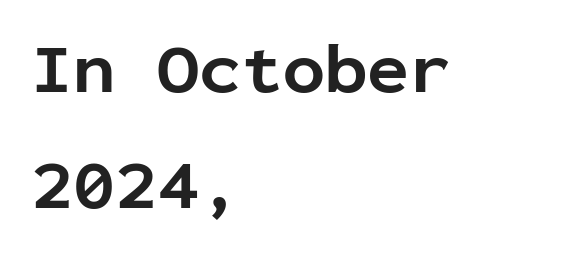
Is this a sans? Yes — the strokes have no serifs. Compared with typical body copy, the letter spacing here is the same. Teacher's note: observe the even left margin — that is flush-left alignment. Summary of weight: heavy, a full bold.
